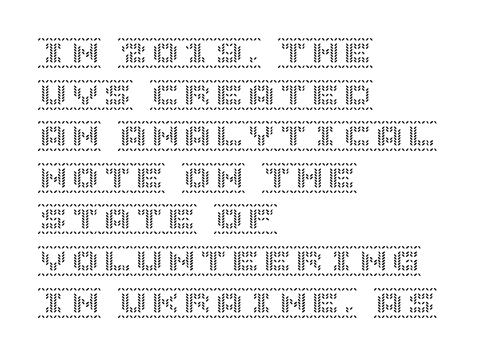
Q: Is the text italic (slanted)? A: No, it is upright.
Q: Is the text underlined? A: No.
Q: How is the paragraph aligned? A: Left-aligned.
Q: Is the spacing between letters normal or unusually wide? A: Normal.
Q: Is the spacing between lines tight, normal or loose? A: Normal.
Q: Width (condensed, normal, or wide)? A: Normal.
Q: x-height? A: Large.
